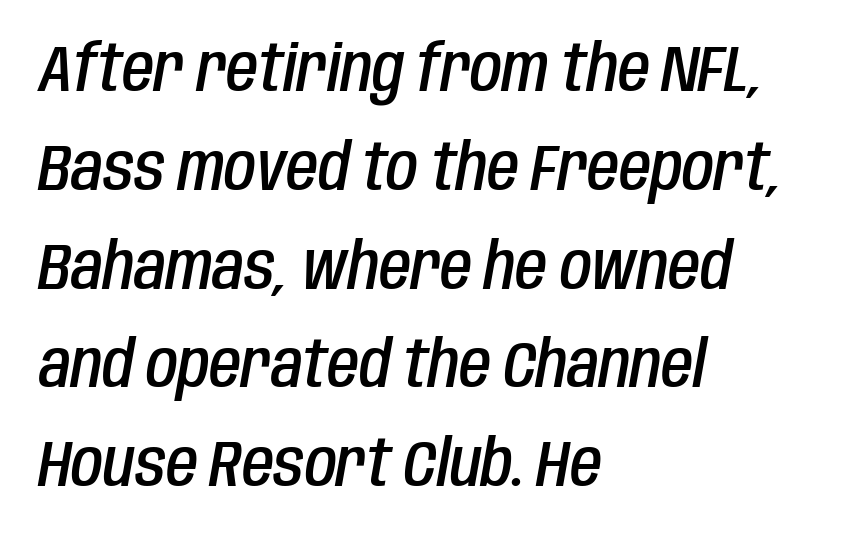
{"italic": "yes", "lean": "right", "slant_degrees": 10, "bold": "semi", "weight": "semibold", "width": "condensed", "stroke_contrast": "low", "x_height": "large", "monospaced": "no", "underline": "no", "align": "left", "line_spacing": "normal", "line_spacing_ratio": 1.52, "letter_spacing": "normal", "letter_spacing_em": 0.0, "glyph_px": 65}
